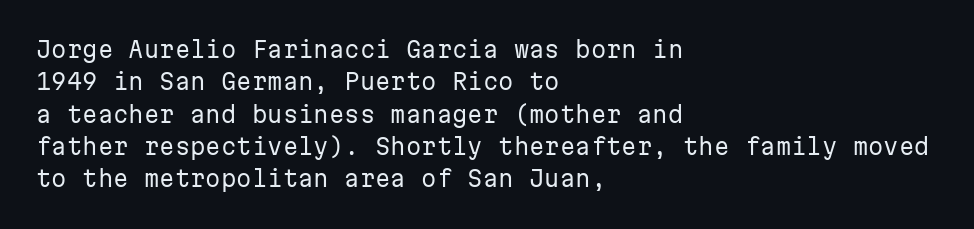
Q: Is the text bold? A: No.
Q: Is the text italic (slanted)? A: No, it is upright.
Q: Is the text underlined? A: No.
Q: How is the paragraph aligned? A: Left-aligned.
Q: Is the spacing between letters normal or unusually wide? A: Normal.
Q: Is the spacing between lines tight, normal or loose? A: Normal.
